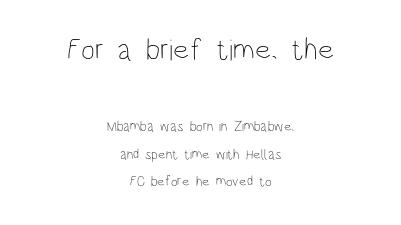
On a weight scale, this lands at 450 or below. Does the lettering tilt? It doesn't — this is upright. Note: larger setting up top, smaller setting below. Leading is clearly above the norm, producing a sparse column. The text block is weighted toward neither margin, spreading evenly from the middle. Is the letter spacing exaggerated? No — it looks like the ordinary default.
